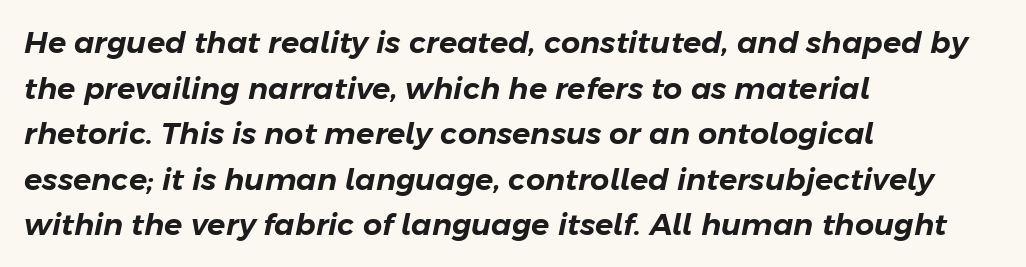
The image shows 30 px text type, italic (leaning right); set left-aligned, normal line spacing (1.52x), normal letter spacing, not underlined; low stroke contrast and a medium x-height.
